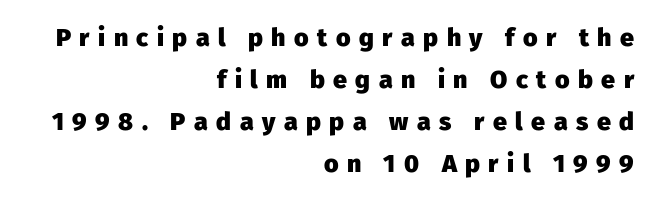
{"italic": "no", "bold": "yes", "underline": "no", "align": "right", "line_spacing": "normal", "line_spacing_ratio": 1.68, "letter_spacing": "wide", "letter_spacing_em": 0.34, "glyph_px": 25}
